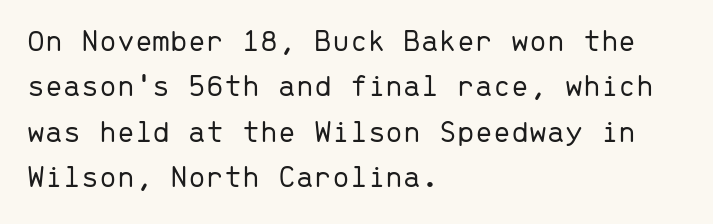
{"serif": "no", "italic": "no", "bold": "no", "weight": "light", "width": "normal", "stroke_contrast": "low", "x_height": "medium", "monospaced": "yes", "underline": "no", "align": "left", "line_spacing": "normal", "line_spacing_ratio": 1.42, "letter_spacing": "normal", "letter_spacing_em": 0.0, "glyph_px": 32}
